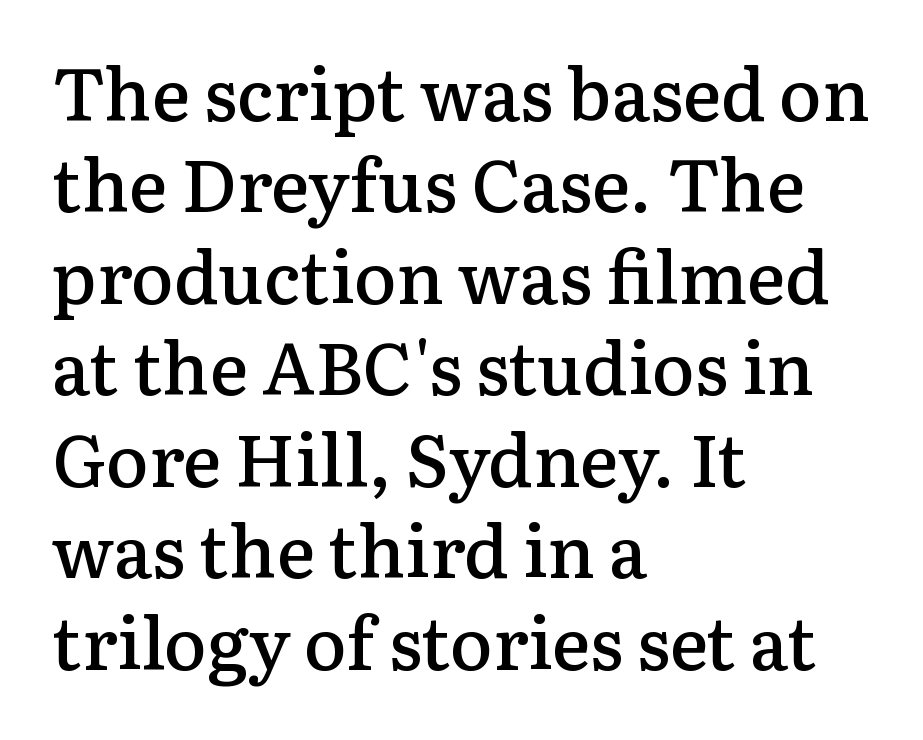
The image shows 72 px semibold serif type, upright; set left-aligned, normal line spacing (1.27x), normal letter spacing, not underlined; low stroke contrast and a medium x-height.
